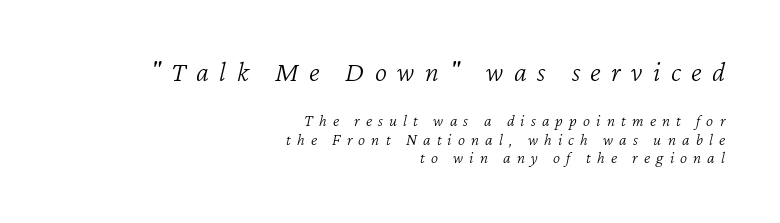
Q: Is the text bold? A: No.
Q: Is the text italic (slanted)? A: Yes, it leans right by about 12 degrees.
Q: Is the text underlined? A: No.
Q: How is the paragraph aligned? A: Right-aligned.
Q: Is the spacing between letters normal or unusually wide? A: Unusually wide.
Q: Is the spacing between lines tight, normal or loose? A: Tight.
Q: Which block of text is set in a larger size, the first (top) or the second (bottom)? A: The first (top) one.
Q: Width (condensed, normal, or wide)? A: Normal.
Q: Stroke contrast? A: Low.
Q: x-height? A: Medium.
Q: Monospaced? A: No.
